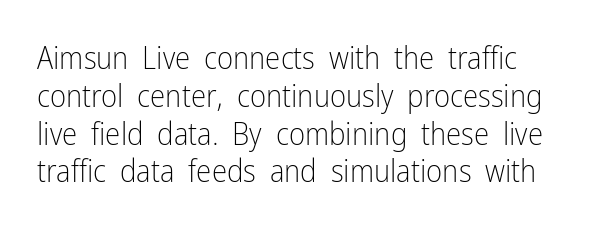
{"serif": "no", "italic": "no", "bold": "no", "weight": "light", "width": "condensed", "stroke_contrast": "low", "x_height": "medium", "monospaced": "no", "underline": "no", "line_spacing_ratio": 1.22, "letter_spacing": "normal", "letter_spacing_em": 0.0, "glyph_px": 31}
